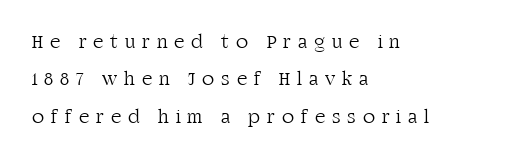
{"italic": "no", "bold": "no", "underline": "no", "align": "left", "line_spacing_ratio": 1.87, "letter_spacing": "wide", "letter_spacing_em": 0.35, "glyph_px": 20}
